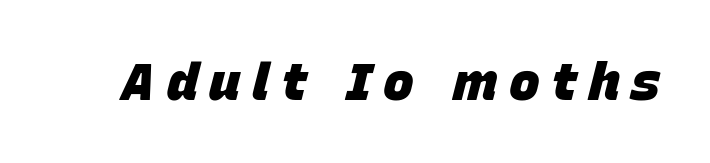
{"italic": "yes", "lean": "right", "slant_degrees": 15, "bold": "yes", "weight": "heavy", "width": "normal", "stroke_contrast": "low", "x_height": "large", "monospaced": "no", "underline": "no", "letter_spacing": "wide", "letter_spacing_em": 0.22, "glyph_px": 52}
